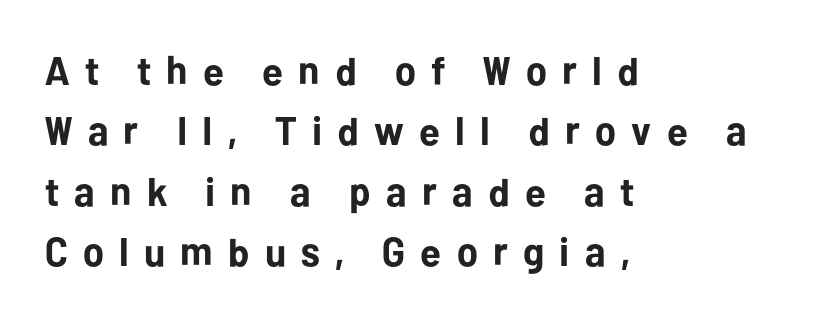
Notice how the passage keeps a crisp vertical edge on the left only. Letter spacing: wide. Every stem runs plumb, perpendicular to the baseline. This rendering features lettering with no underline.
